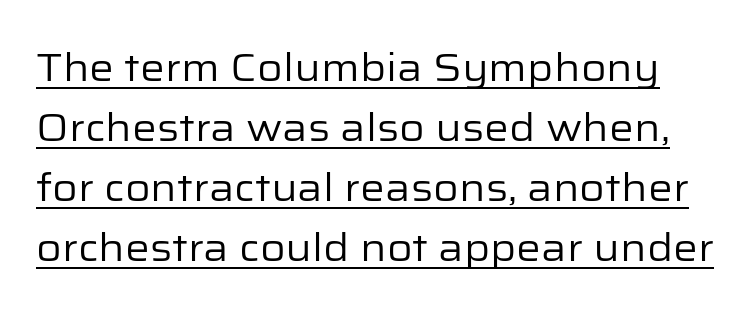
The face used here is proportionally spaced, like ordinary book or web type. Unbolded letterforms with no extra heft. One glance says typical: line gaps are just what's usual. Italic: no, the glyphs are upright roman.
